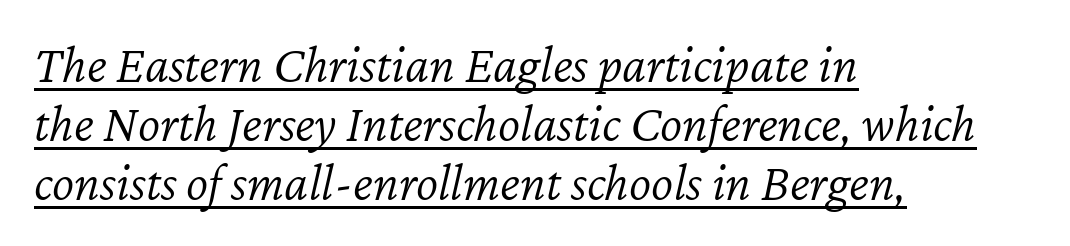
Q: Is the text bold? A: No.
Q: Is the text italic (slanted)? A: Yes, it leans right by about 12 degrees.
Q: Is the text underlined? A: Yes.
Q: How is the paragraph aligned? A: Left-aligned.
Q: Is the spacing between letters normal or unusually wide? A: Normal.
Q: Is the spacing between lines tight, normal or loose? A: Tight.
Q: Width (condensed, normal, or wide)? A: Normal.
Q: Stroke contrast? A: Low.
Q: x-height? A: Medium.
Q: Monospaced? A: No.
